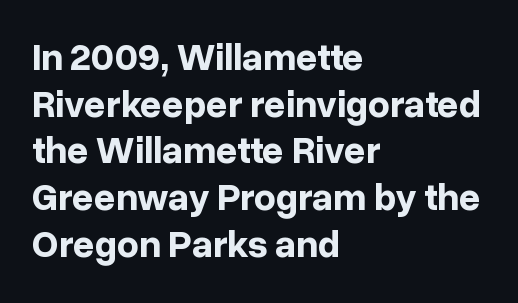
Q: Is the text bold? A: Yes.
Q: Is the text italic (slanted)? A: No, it is upright.
Q: Is the typeface a serif or a sans-serif typeface? A: Sans-serif.
Q: Is the text underlined? A: No.
Q: How is the paragraph aligned? A: Left-aligned.
Q: Is the spacing between letters normal or unusually wide? A: Normal.
Q: Width (condensed, normal, or wide)? A: Normal.
Q: Stroke contrast? A: Low.
Q: x-height? A: Medium.
Q: Monospaced? A: No.
